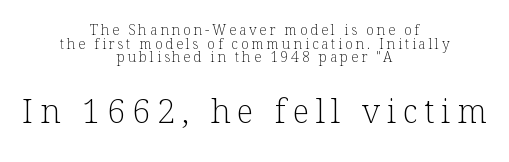
Q: Is the text bold? A: No.
Q: Is the text italic (slanted)? A: No, it is upright.
Q: Is the typeface a serif or a sans-serif typeface? A: Serif.
Q: Is the text underlined? A: No.
Q: How is the paragraph aligned? A: Centered.
Q: Is the spacing between letters normal or unusually wide? A: Unusually wide.
Q: Is the spacing between lines tight, normal or loose? A: Tight.
Q: Which block of text is set in a larger size, the first (top) or the second (bottom)? A: The second (bottom) one.
Q: Width (condensed, normal, or wide)? A: Normal.
Q: Stroke contrast? A: Low.
Q: x-height? A: Medium.
Q: Monospaced? A: No.
